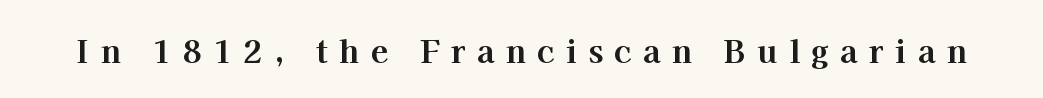
Quick note: underline off. A typesetter would call this heavily tracked-out type. Examine the stroke ends and you'll spot serifs. The characters look thick and weighty, a clear bold. Is this a fixed-width face? No — the glyphs have proportional, varying widths. Quick note: not italic, upright.
